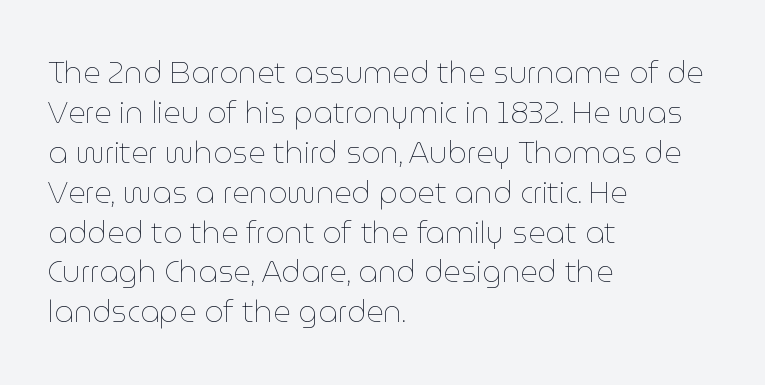
The image shows 30 px thin type, upright; set left-aligned, normal line spacing (1.33x), normal letter spacing, not underlined; low stroke contrast and a medium x-height.
